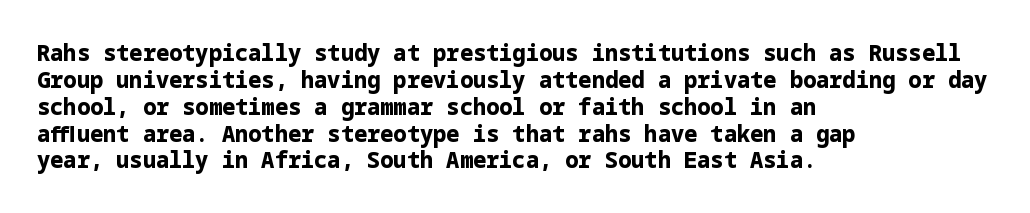
A typesetter would mark this as roman, not italic. What stands out about the letter spacing? Nothing — it is the standard amount. The baseline area is clear. Caption: bold face, heavy strokes.
